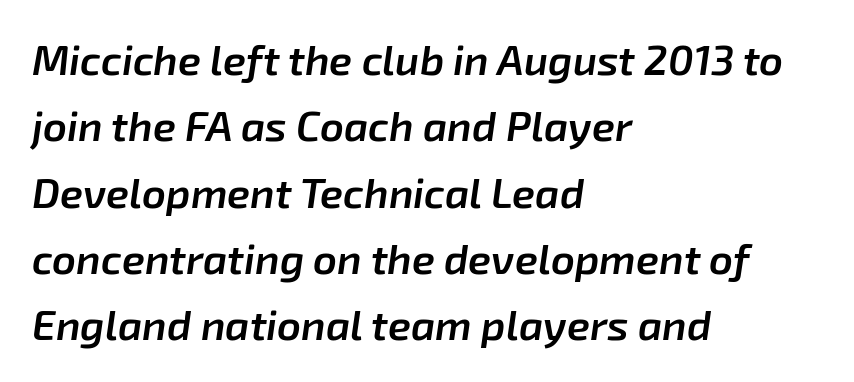
Q: Is the text bold? A: Semi-bold.
Q: Is the text italic (slanted)? A: Yes, it leans right by about 8 degrees.
Q: Is the text underlined? A: No.
Q: How is the paragraph aligned? A: Left-aligned.
Q: Is the spacing between letters normal or unusually wide? A: Normal.
Q: Is the spacing between lines tight, normal or loose? A: Normal.
Q: Width (condensed, normal, or wide)? A: Normal.
Q: Stroke contrast? A: Low.
Q: x-height? A: Medium.
Q: Monospaced? A: No.
